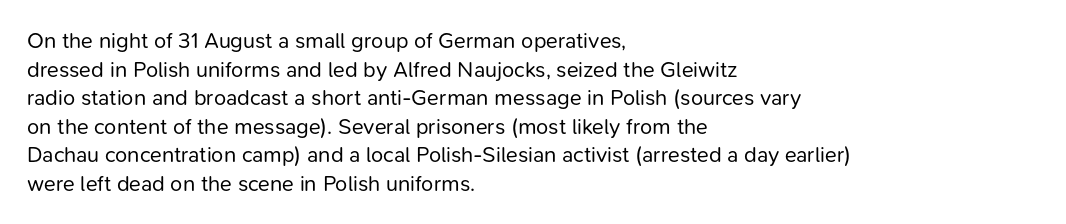
The image shows 22 px text type, upright; set left-aligned, normal line spacing (1.3x), normal letter spacing, not underlined.
